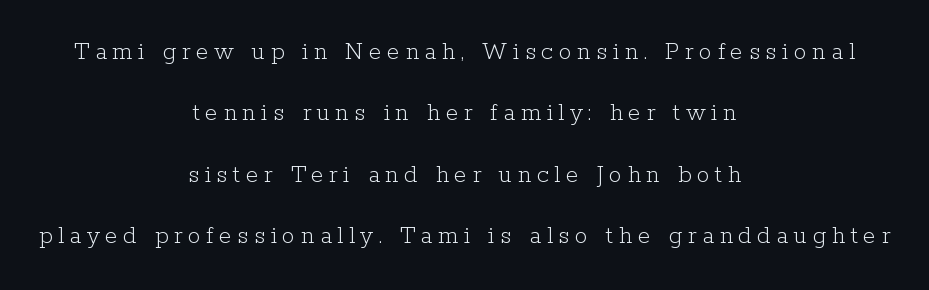
The type is letterspaced generously, with wide tracking. This is not heavy type; no bold has been used. These lines stand farther apart than default settings would place them. In CSS terms this would be text-align: center. Descenders are the only things crossing below the line. Upright lettering throughout.
